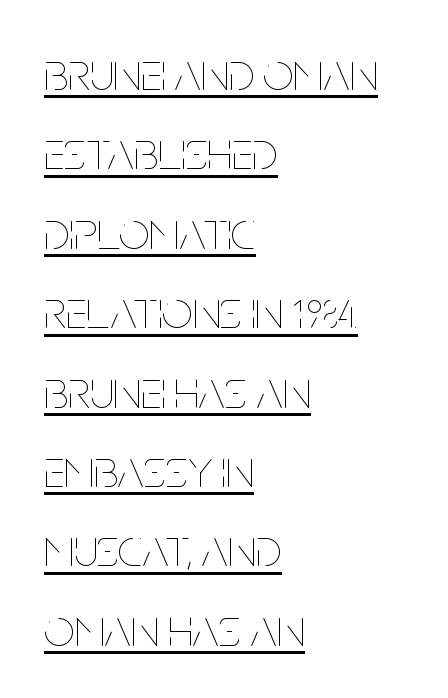
The image shows 54 px thin, condensed type, upright; set left-aligned, normal line spacing (1.47x), normal letter spacing, underlined; low stroke contrast and a large x-height.
